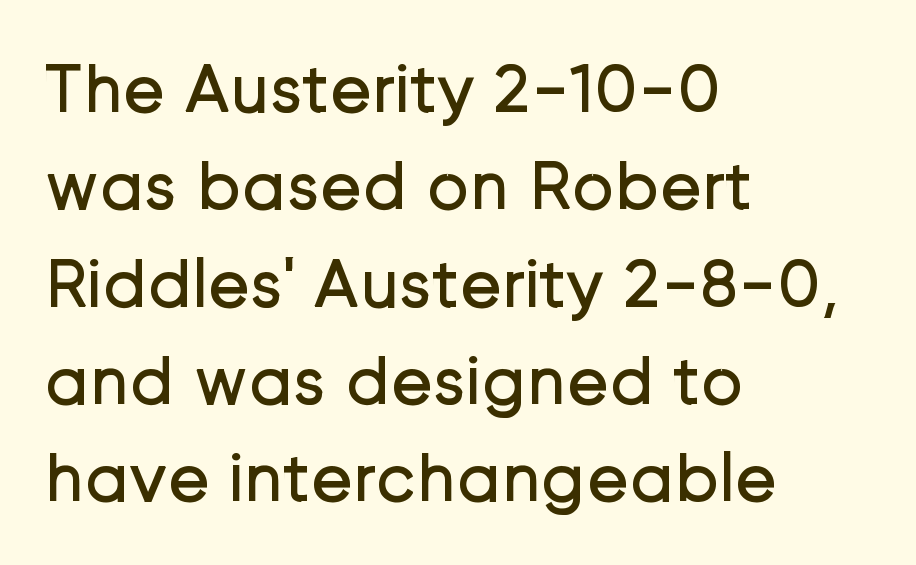
The image shows 71 px regular-weight sans-serif type, upright; set left-aligned, normal line spacing (1.37x), normal letter spacing, not underlined; low stroke contrast and a medium x-height.
